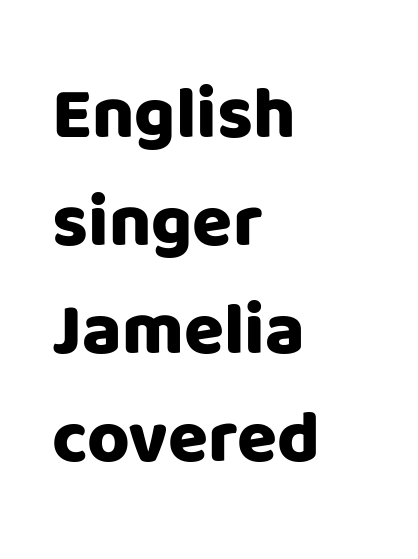
Q: Is the text italic (slanted)? A: No, it is upright.
Q: Is the typeface a serif or a sans-serif typeface? A: Sans-serif.
Q: Is the text underlined? A: No.
Q: How is the paragraph aligned? A: Left-aligned.
Q: Is the spacing between letters normal or unusually wide? A: Normal.
Q: Is the spacing between lines tight, normal or loose? A: Normal.
Q: Width (condensed, normal, or wide)? A: Normal.
Q: Stroke contrast? A: Low.
Q: x-height? A: Large.
Q: Monospaced? A: No.
